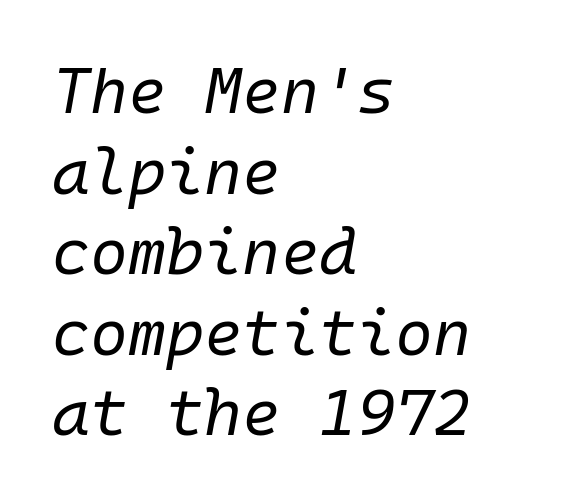
Q: Is the text bold? A: No.
Q: Is the text italic (slanted)? A: Yes, it leans right by about 10 degrees.
Q: Is the text underlined? A: No.
Q: How is the paragraph aligned? A: Left-aligned.
Q: Is the spacing between letters normal or unusually wide? A: Normal.
Q: Width (condensed, normal, or wide)? A: Normal.
Q: Stroke contrast? A: Low.
Q: x-height? A: Medium.
Q: Monospaced? A: Yes.
